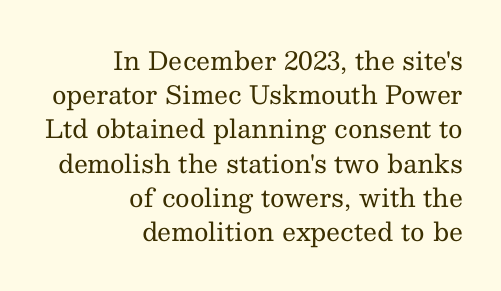
{"italic": "no", "bold": "no", "underline": "no", "align": "right", "line_spacing": "normal", "line_spacing_ratio": 1.37, "letter_spacing": "normal", "letter_spacing_em": 0.0, "glyph_px": 25}
